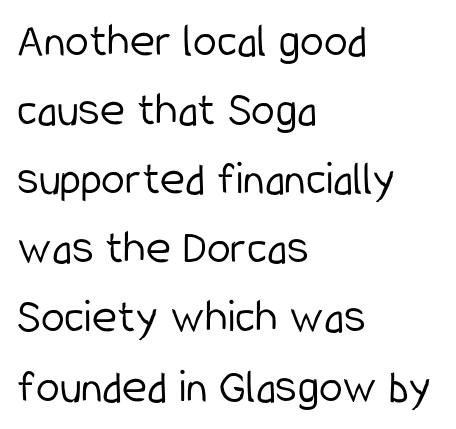
Q: Is the text bold? A: No.
Q: Is the text italic (slanted)? A: No, it is upright.
Q: Is the typeface a serif or a sans-serif typeface? A: Sans-serif.
Q: Is the text underlined? A: No.
Q: How is the paragraph aligned? A: Left-aligned.
Q: Is the spacing between letters normal or unusually wide? A: Normal.
Q: Is the spacing between lines tight, normal or loose? A: Normal.
Q: Width (condensed, normal, or wide)? A: Condensed.
Q: Stroke contrast? A: Low.
Q: x-height? A: Medium.
Q: Monospaced? A: No.
